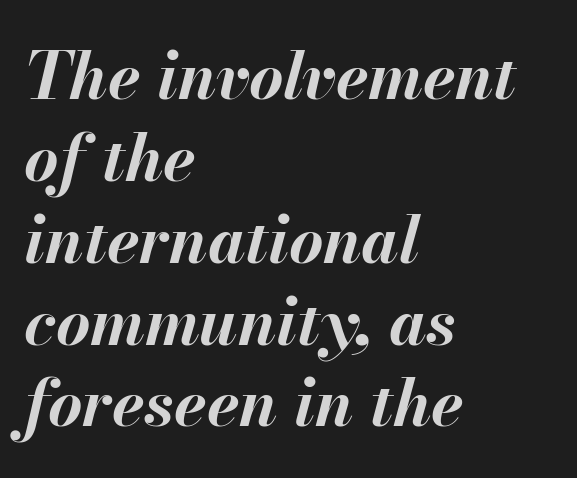
{"italic": "yes", "lean": "right", "slant_degrees": 13, "bold": "yes", "weight": "bold", "width": "normal", "stroke_contrast": "medium", "x_height": "small", "monospaced": "no", "underline": "no", "align": "left", "line_spacing_ratio": 1.24, "letter_spacing": "normal", "letter_spacing_em": 0.0, "glyph_px": 66}
